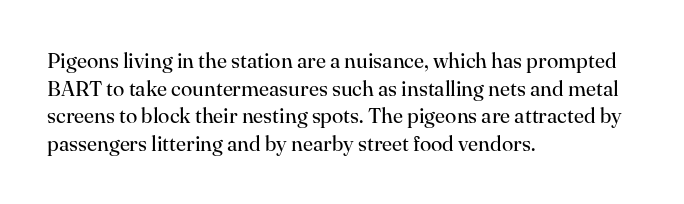
Q: Is the text bold? A: No.
Q: Is the text italic (slanted)? A: No, it is upright.
Q: Is the text underlined? A: No.
Q: How is the paragraph aligned? A: Left-aligned.
Q: Is the spacing between letters normal or unusually wide? A: Normal.
Q: Is the spacing between lines tight, normal or loose? A: Normal.
